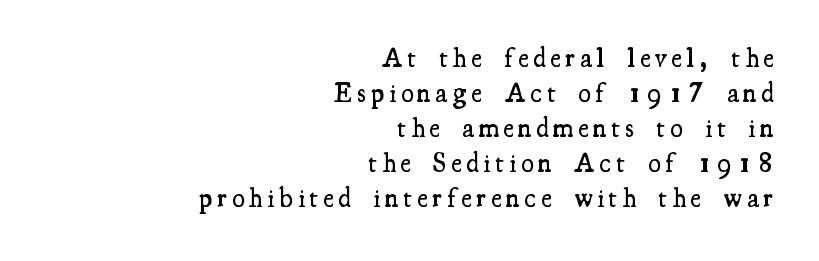
The image shows 28 px semibold, condensed serif type, upright; set right-aligned, normal line spacing (1.25x), not underlined; medium stroke contrast and a small x-height.
